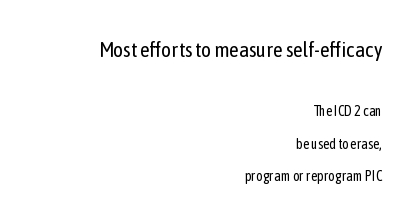
The block of text is sparse from top to bottom, with ample space between rows. The axis of the letterforms is exactly vertical. The passage shown has conventional tracking throughout. The font is comparable to plain body text, perhaps lighter.
